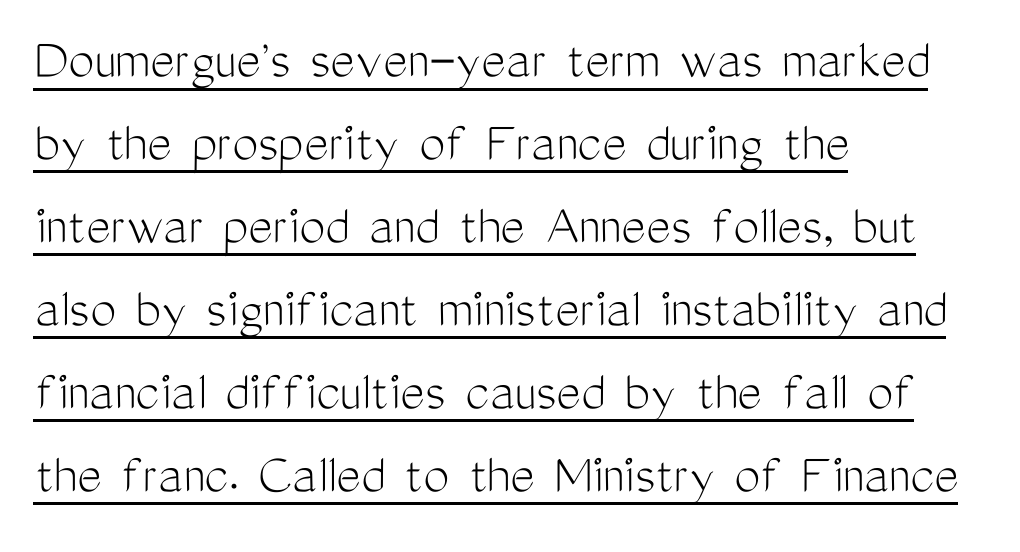
Check the space under the baseline: a stroke is drawn there. Looks like regular typesetting: each glyph gets only the width it needs. Is the type heavy? It reads as light-to-regular instead. The passage is arranged the way most books set body copy — flush left. The face used here is rendered with its standard letterfit.
